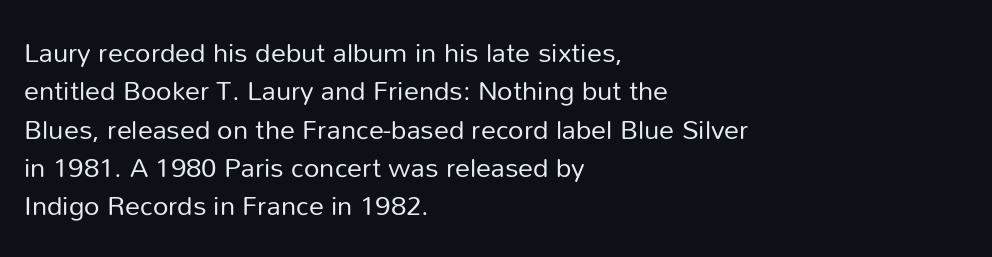
Q: Is the text bold? A: No.
Q: Is the text italic (slanted)? A: No, it is upright.
Q: Is the text underlined? A: No.
Q: How is the paragraph aligned? A: Left-aligned.
Q: Is the spacing between letters normal or unusually wide? A: Normal.
Q: Is the spacing between lines tight, normal or loose? A: Normal.
